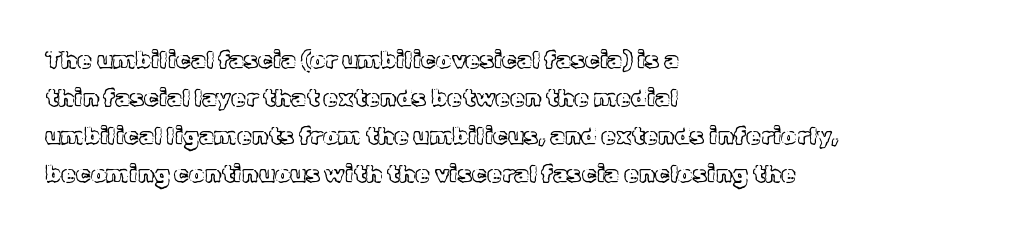
The image shows 24 px text type, upright; set left-aligned, normal line spacing (1.59x), normal letter spacing, not underlined.
